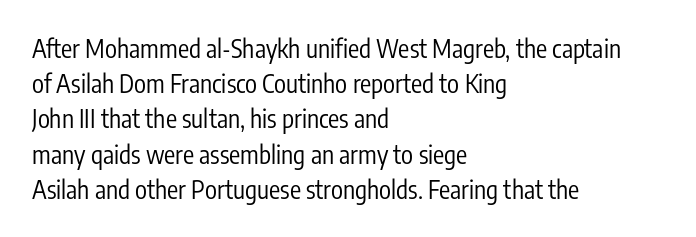
The image shows 25 px text type, upright; set left-aligned, normal line spacing (1.41x), normal letter spacing, not underlined.
